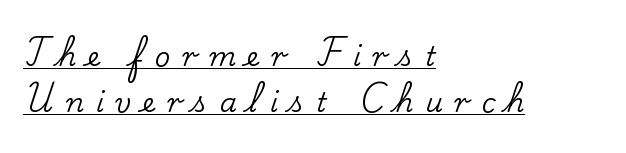
The image shows 27 px text type; set left-aligned, line spacing 1.71x, unusually wide letter spacing (+0.43 em), underlined.
